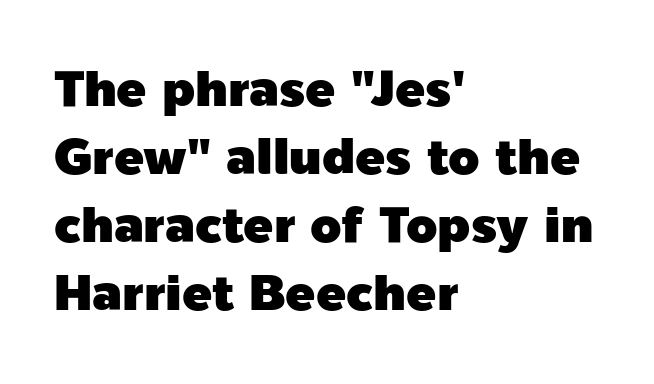
{"serif": "no", "italic": "no", "width": "normal", "x_height": "medium", "monospaced": "no", "underline": "no", "align": "left", "line_spacing": "normal", "line_spacing_ratio": 1.36, "letter_spacing": "normal", "letter_spacing_em": 0.0, "glyph_px": 50}
